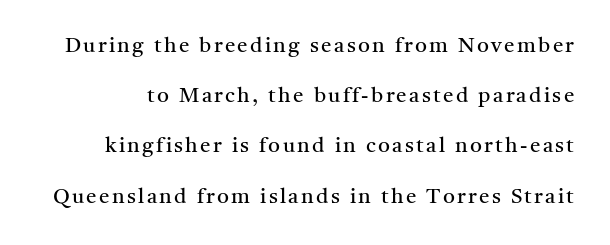
The string is rendered with underlining switched off. Leading: increased. Nope, not italic — everything's standing straight. The weight would be labelled regular, book, light, or lighter still.
